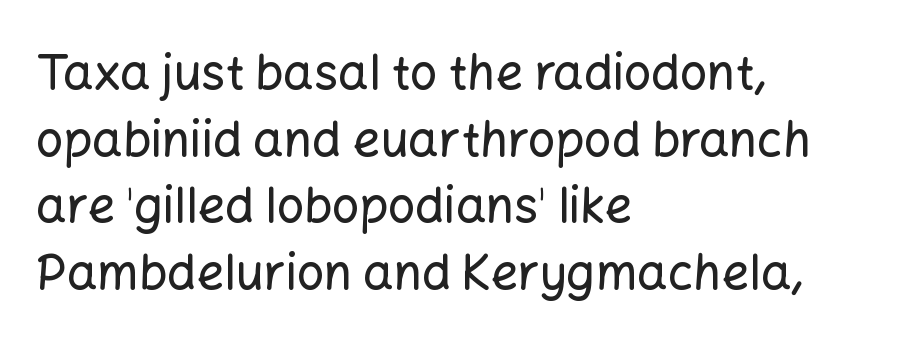
The image shows 48 px sans-serif type, upright; set left-aligned, normal line spacing (1.39x), normal letter spacing, not underlined; low stroke contrast and a medium x-height.
